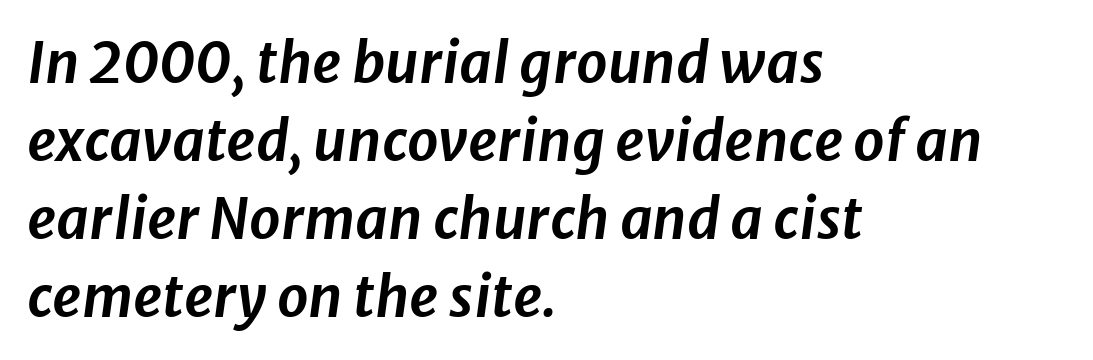
Q: Is the text italic (slanted)? A: Yes, it leans right by about 8 degrees.
Q: Is the text underlined? A: No.
Q: How is the paragraph aligned? A: Left-aligned.
Q: Is the spacing between letters normal or unusually wide? A: Normal.
Q: Is the spacing between lines tight, normal or loose? A: Normal.
Q: Width (condensed, normal, or wide)? A: Normal.
Q: Stroke contrast? A: Low.
Q: x-height? A: Medium.
Q: Monospaced? A: No.
